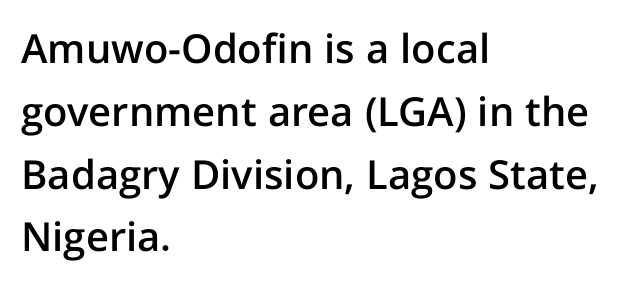
Q: Is the text bold? A: Semi-bold.
Q: Is the text italic (slanted)? A: No, it is upright.
Q: Is the typeface a serif or a sans-serif typeface? A: Sans-serif.
Q: Is the text underlined? A: No.
Q: How is the paragraph aligned? A: Left-aligned.
Q: Is the spacing between letters normal or unusually wide? A: Normal.
Q: Is the spacing between lines tight, normal or loose? A: Normal.
Q: Width (condensed, normal, or wide)? A: Normal.
Q: Stroke contrast? A: Low.
Q: x-height? A: Medium.
Q: Monospaced? A: No.
